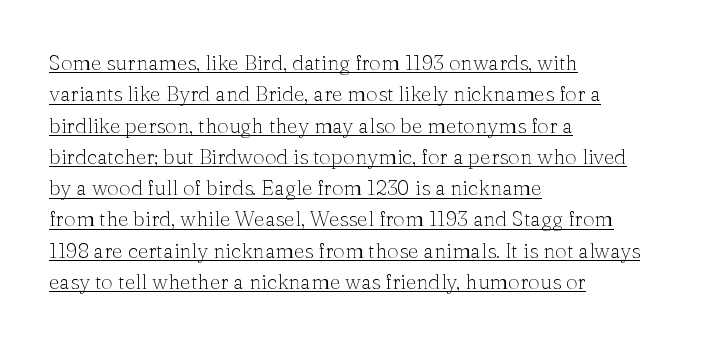
Q: Is the text bold? A: No.
Q: Is the text italic (slanted)? A: No, it is upright.
Q: Is the text underlined? A: Yes.
Q: How is the paragraph aligned? A: Left-aligned.
Q: Is the spacing between letters normal or unusually wide? A: Normal.
Q: Is the spacing between lines tight, normal or loose? A: Normal.
